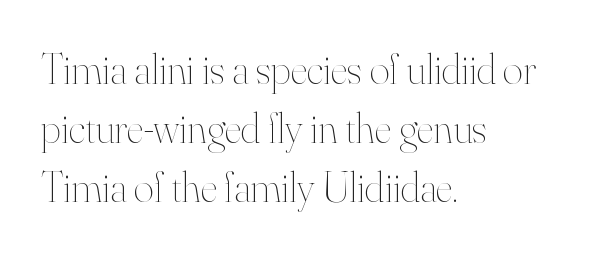
Is this a fixed-width face? No — the glyphs have proportional, varying widths. Unlike italic type, these characters show no tilt at all. The face used here is rendered with its standard letterfit. The designer left line spacing at the default.
